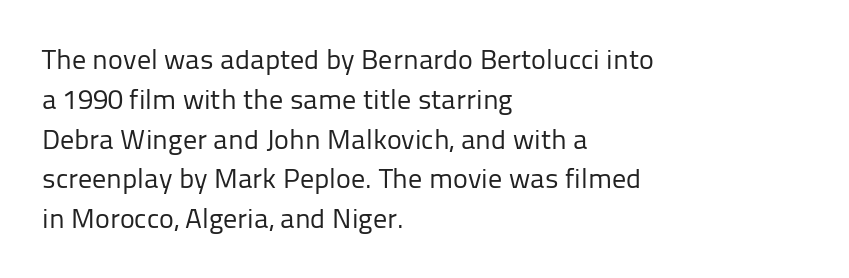
The image shows 28 px regular-weight sans-serif type, upright; set left-aligned, normal line spacing (1.42x), normal letter spacing, not underlined; low stroke contrast and a medium x-height.
